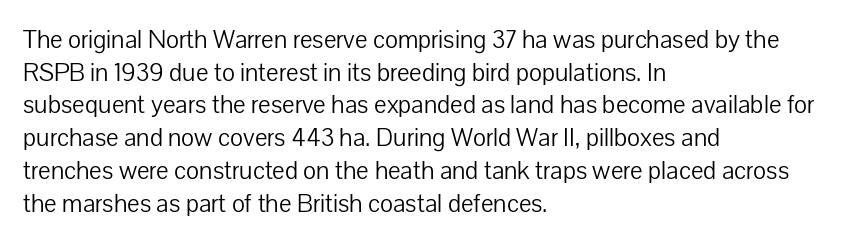
Q: Is the text bold? A: No.
Q: Is the text italic (slanted)? A: No, it is upright.
Q: Is the text underlined? A: No.
Q: How is the paragraph aligned? A: Left-aligned.
Q: Is the spacing between letters normal or unusually wide? A: Normal.
Q: Is the spacing between lines tight, normal or loose? A: Normal.
